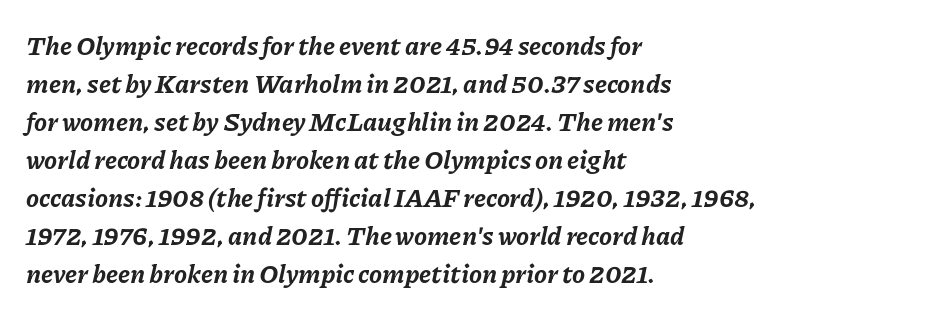
{"italic": "yes", "lean": "right", "slant_degrees": 11, "bold": "yes", "underline": "no", "align": "left", "line_spacing": "normal", "line_spacing_ratio": 1.46, "letter_spacing": "normal", "letter_spacing_em": 0.0, "glyph_px": 26}
